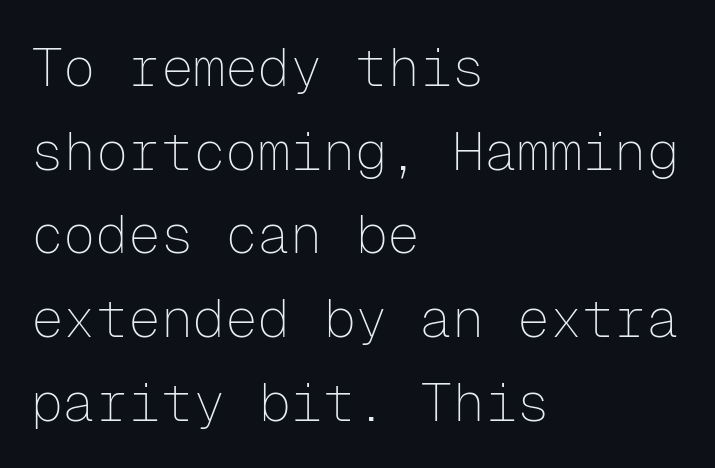
Q: Is the text bold? A: No.
Q: Is the text italic (slanted)? A: No, it is upright.
Q: Is the typeface a serif or a sans-serif typeface? A: Sans-serif.
Q: Is the text underlined? A: No.
Q: How is the paragraph aligned? A: Left-aligned.
Q: Is the spacing between letters normal or unusually wide? A: Normal.
Q: Is the spacing between lines tight, normal or loose? A: Normal.
Q: Width (condensed, normal, or wide)? A: Normal.
Q: Stroke contrast? A: Low.
Q: x-height? A: Medium.
Q: Monospaced? A: Yes.
